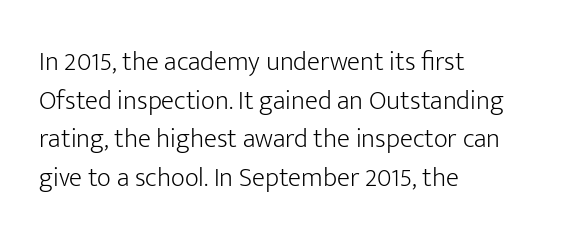
Q: Is the text bold? A: No.
Q: Is the text italic (slanted)? A: No, it is upright.
Q: Is the text underlined? A: No.
Q: How is the paragraph aligned? A: Left-aligned.
Q: Is the spacing between letters normal or unusually wide? A: Normal.
Q: Is the spacing between lines tight, normal or loose? A: Normal.
